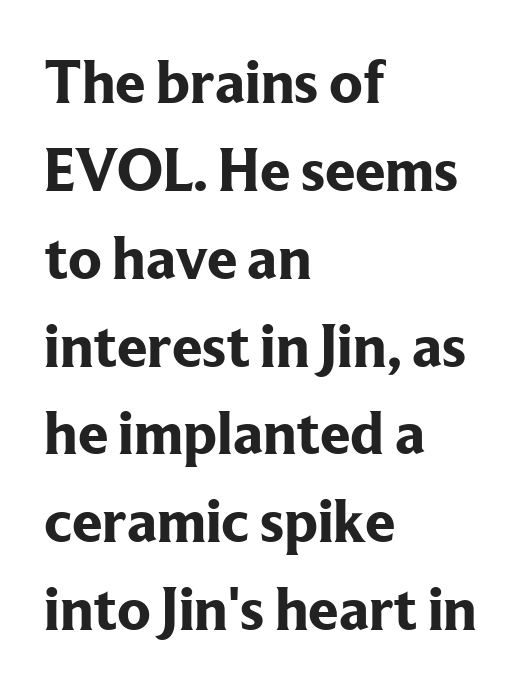
Q: Is the text bold? A: Yes.
Q: Is the text italic (slanted)? A: No, it is upright.
Q: Is the typeface a serif or a sans-serif typeface? A: Serif.
Q: Is the text underlined? A: No.
Q: How is the paragraph aligned? A: Left-aligned.
Q: Is the spacing between letters normal or unusually wide? A: Normal.
Q: Is the spacing between lines tight, normal or loose? A: Normal.
Q: Width (condensed, normal, or wide)? A: Normal.
Q: Stroke contrast? A: Low.
Q: x-height? A: Medium.
Q: Monospaced? A: No.
